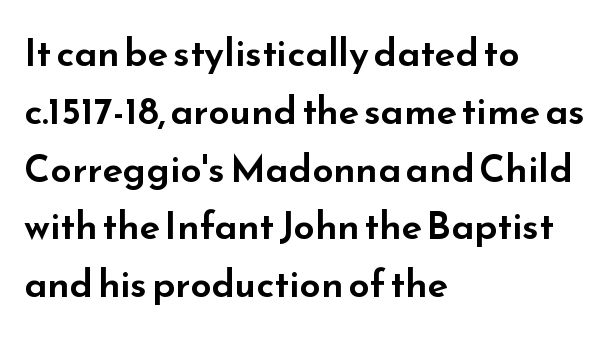
The image shows 38 px wide sans-serif type, upright; set left-aligned, normal line spacing (1.52x), normal letter spacing, not underlined; low stroke contrast and a small x-height.
